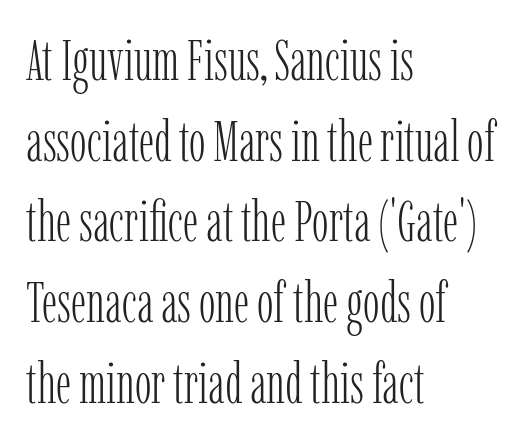
The image shows 56 px light, condensed serif type, upright; set left-aligned, normal line spacing (1.44x), normal letter spacing, not underlined; low stroke contrast and a medium x-height.
